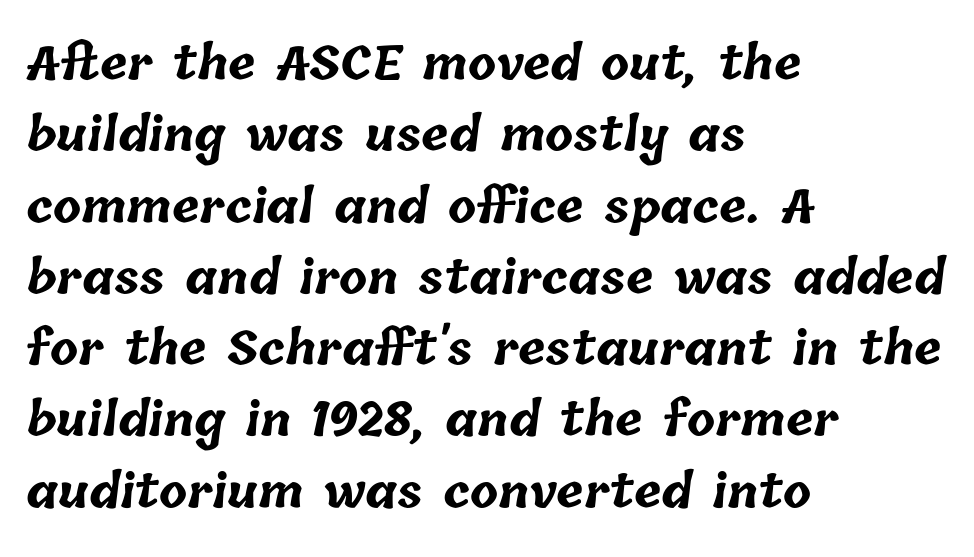
{"bold": "yes", "weight": "bold", "width": "normal", "stroke_contrast": "low", "x_height": "medium", "monospaced": "no", "underline": "no", "align": "left", "line_spacing": "normal", "line_spacing_ratio": 1.55, "letter_spacing": "normal", "letter_spacing_em": 0.0, "glyph_px": 46}
